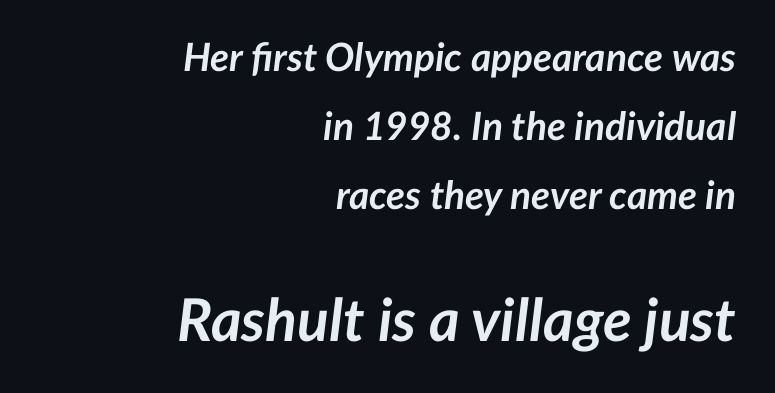
The image shows 59 px semibold type, italic (leaning right); set right-aligned, line spacing 1.77x, normal letter spacing, not underlined; the second (bottom) block is 1.51x larger; low stroke contrast and a medium x-height.
